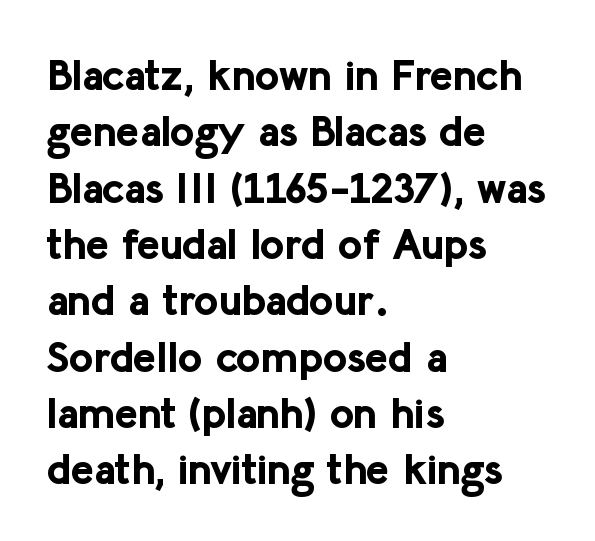
Q: Is the text bold? A: Yes.
Q: Is the text italic (slanted)? A: No, it is upright.
Q: Is the typeface a serif or a sans-serif typeface? A: Sans-serif.
Q: Is the text underlined? A: No.
Q: How is the paragraph aligned? A: Left-aligned.
Q: Is the spacing between letters normal or unusually wide? A: Normal.
Q: Is the spacing between lines tight, normal or loose? A: Normal.
Q: Width (condensed, normal, or wide)? A: Normal.
Q: Stroke contrast? A: Low.
Q: x-height? A: Medium.
Q: Monospaced? A: No.
